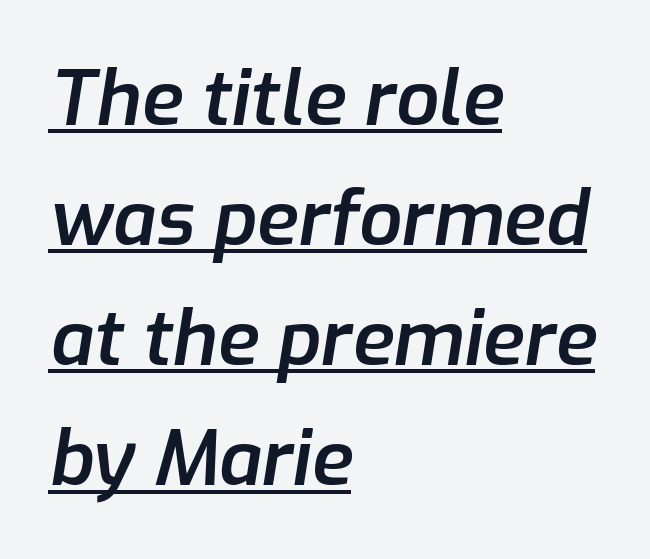
{"italic": "yes", "lean": "right", "slant_degrees": 9, "bold": "semi", "weight": "semibold", "width": "normal", "stroke_contrast": "low", "x_height": "medium", "monospaced": "no", "underline": "yes", "align": "left", "line_spacing": "normal", "line_spacing_ratio": 1.58, "letter_spacing": "normal", "letter_spacing_em": 0.0, "glyph_px": 76}
